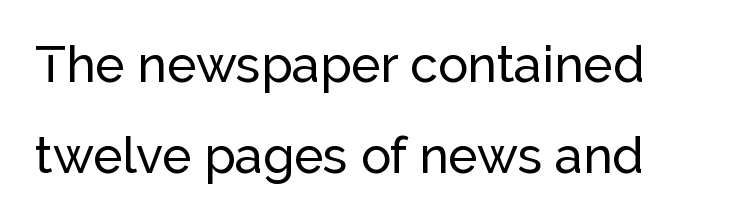
The image shows 50 px sans-serif type, upright; set line spacing 1.82x, normal letter spacing, not underlined; low stroke contrast and a medium x-height.
